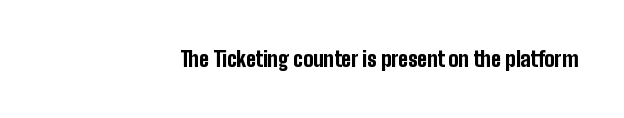
The rendering keeps characters at their native spacing. This is the regular roman posture of the typeface. Plain, unruled lines of type. Line endings align vertically; line beginnings do not.
